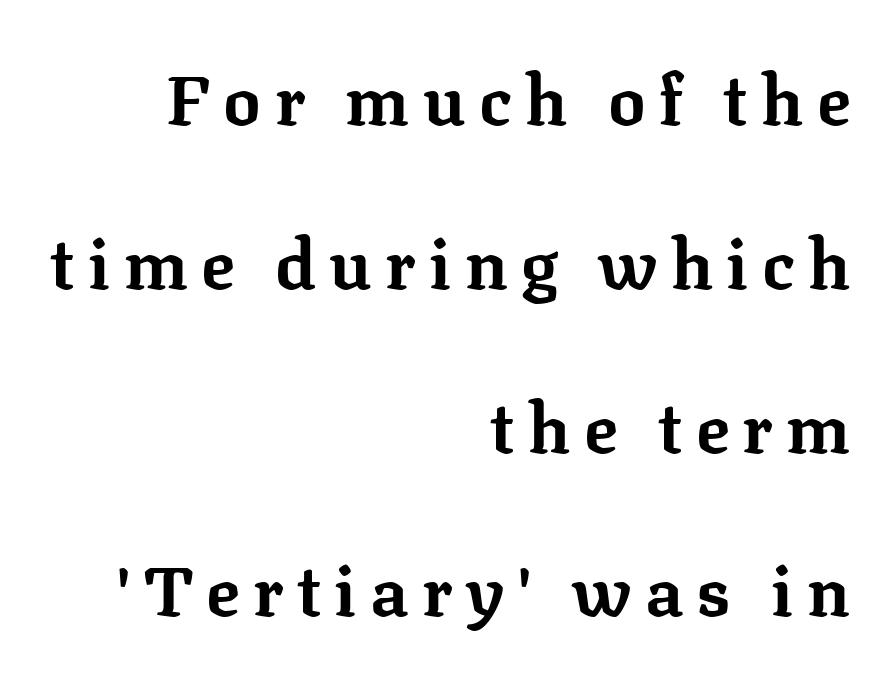
{"serif": "yes", "italic": "no", "bold": "yes", "weight": "bold", "width": "normal", "stroke_contrast": "low", "x_height": "medium", "monospaced": "no", "underline": "no", "align": "right", "line_spacing": "loose", "line_spacing_ratio": 2.34, "glyph_px": 70}
